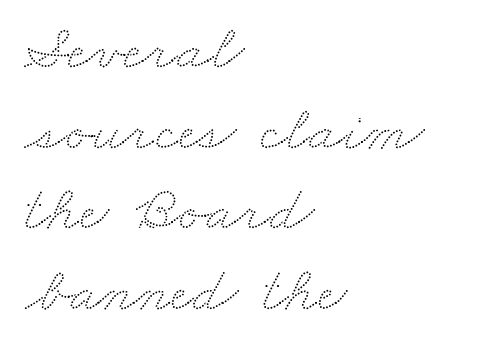
Note the varied advance widths — an 'i' is clearly narrower than an 'm'. This rendering leaves character spacing at its baseline value. Each new line begins a customary step beneath the previous one. The paragraph has a hard left edge and a soft right edge. Check the space under the baseline: it is left empty.
